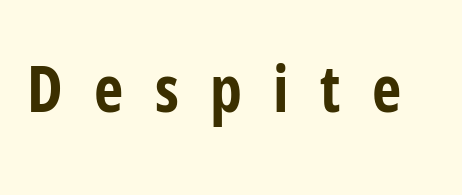
The image shows 64 px bold, condensed sans-serif type, upright; set unusually wide letter spacing (+0.49 em), not underlined; low stroke contrast and a medium x-height.
